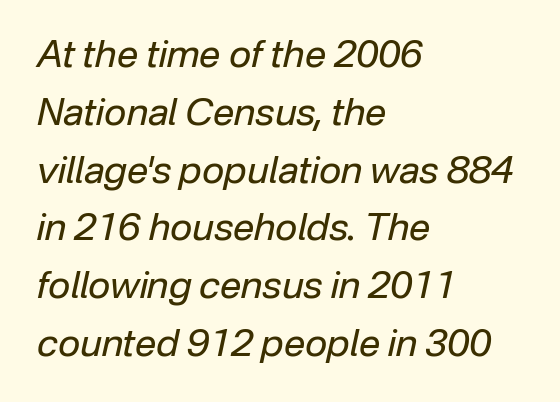
Q: Is the text bold? A: No.
Q: Is the text italic (slanted)? A: Yes, it leans right by about 12 degrees.
Q: Is the text underlined? A: No.
Q: How is the paragraph aligned? A: Left-aligned.
Q: Is the spacing between letters normal or unusually wide? A: Normal.
Q: Is the spacing between lines tight, normal or loose? A: Normal.
Q: Width (condensed, normal, or wide)? A: Normal.
Q: Stroke contrast? A: Low.
Q: x-height? A: Medium.
Q: Monospaced? A: No.
